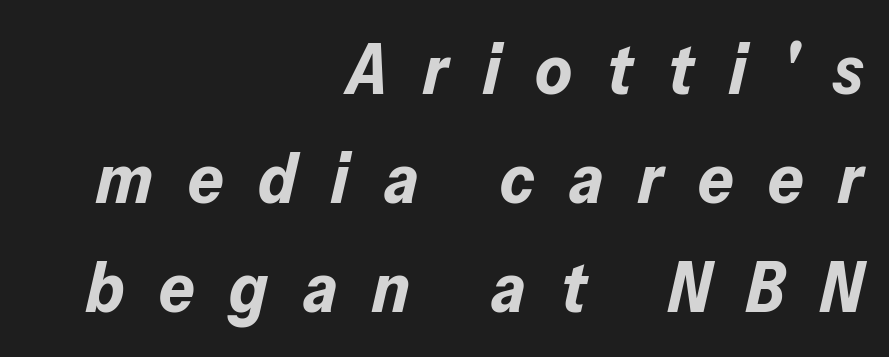
{"italic": "yes", "lean": "right", "slant_degrees": 13, "bold": "yes", "weight": "bold", "width": "normal", "stroke_contrast": "low", "x_height": "medium", "monospaced": "no", "underline": "no", "align": "right", "line_spacing": "normal", "line_spacing_ratio": 1.56, "letter_spacing": "wide", "letter_spacing_em": 0.5, "glyph_px": 70}
